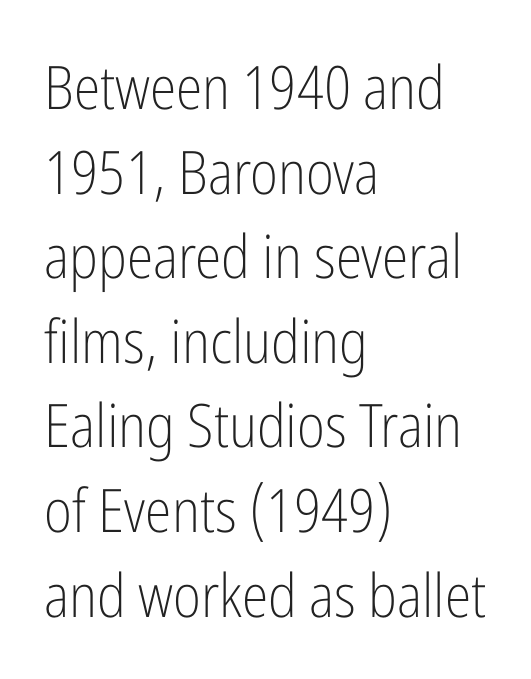
{"serif": "no", "italic": "no", "bold": "no", "weight": "light", "width": "condensed", "stroke_contrast": "low", "x_height": "medium", "monospaced": "no", "underline": "no", "align": "left", "line_spacing": "normal", "line_spacing_ratio": 1.41, "letter_spacing": "normal", "letter_spacing_em": 0.0, "glyph_px": 60}
